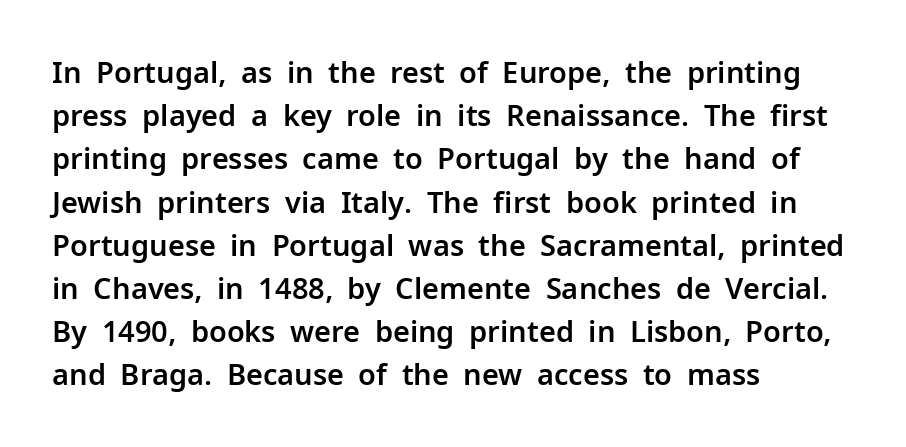
The image shows 29 px sans-serif type, upright; set left-aligned, normal line spacing (1.49x), normal letter spacing, not underlined; low stroke contrast and a medium x-height.
